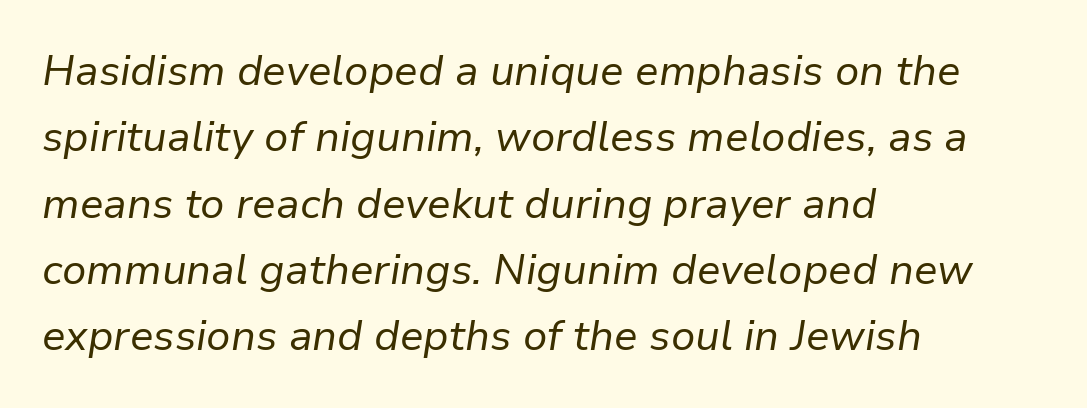
The image shows 42 px regular-weight type, italic (leaning right); set left-aligned, normal line spacing (1.58x), normal letter spacing, not underlined; low stroke contrast and a medium x-height.
